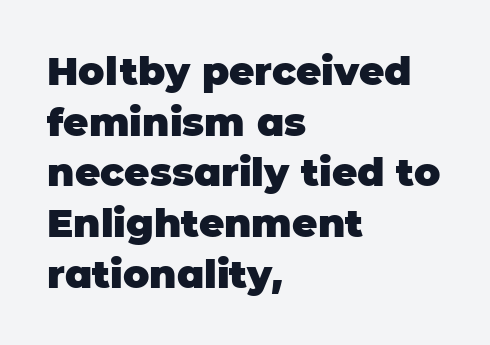
Q: Is the text bold? A: Yes.
Q: Is the text italic (slanted)? A: No, it is upright.
Q: Is the typeface a serif or a sans-serif typeface? A: Sans-serif.
Q: Is the text underlined? A: No.
Q: How is the paragraph aligned? A: Left-aligned.
Q: Is the spacing between letters normal or unusually wide? A: Normal.
Q: Is the spacing between lines tight, normal or loose? A: Normal.
Q: Width (condensed, normal, or wide)? A: Normal.
Q: Stroke contrast? A: Low.
Q: x-height? A: Large.
Q: Monospaced? A: No.
